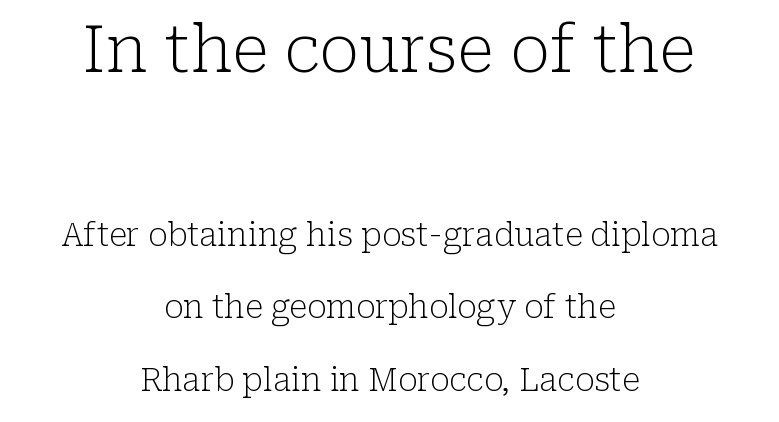
The image shows 65 px light serif type, upright; set centered, loose line spacing (2.26x), normal letter spacing, not underlined; the first (top) block is 2.03x larger; low stroke contrast and a medium x-height.
